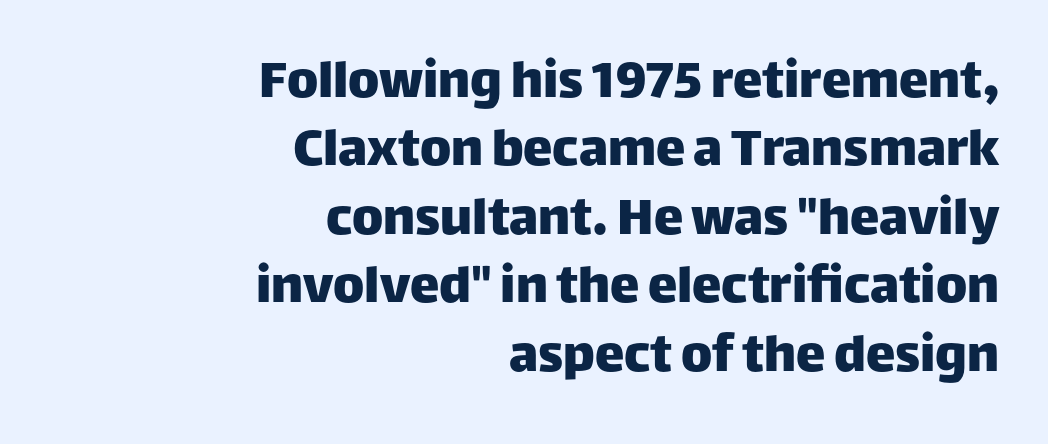
The passage shown is not underscored anywhere. Designer's note — italics off, roman on. Spacing verdict: proportional, widths tailored to each character. A flush-right, rag-left setting is used for this passage. Serifs: no, the terminals of the letterforms are clean.
